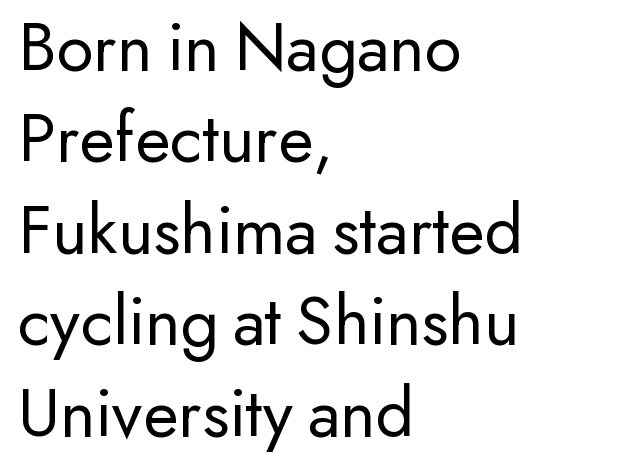
The image shows 72 px regular-weight sans-serif type, upright; set left-aligned, normal line spacing (1.27x), normal letter spacing, not underlined; low stroke contrast and a small x-height.
